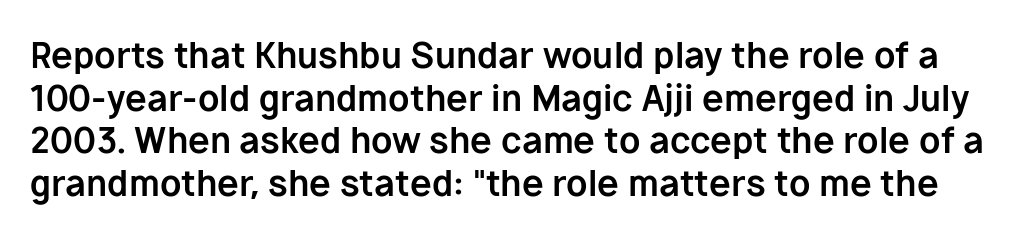
{"serif": "no", "italic": "no", "bold": "yes", "weight": "bold", "width": "normal", "stroke_contrast": "low", "x_height": "medium", "monospaced": "no", "underline": "no", "line_spacing_ratio": 1.22, "letter_spacing": "normal", "letter_spacing_em": 0.0, "glyph_px": 35}
